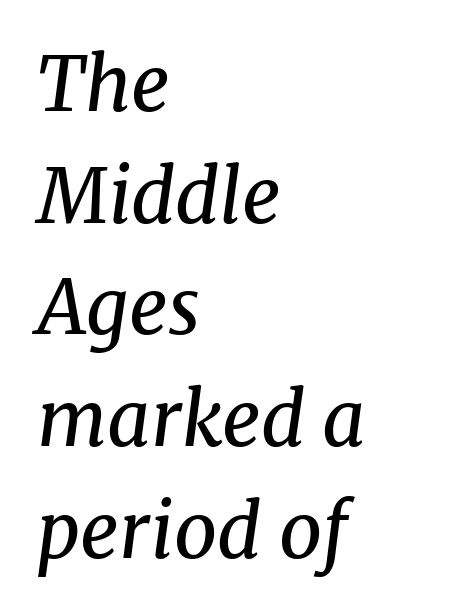
{"serif": "yes", "italic": "yes", "lean": "right", "slant_degrees": 8, "bold": "no", "weight": "regular", "width": "normal", "stroke_contrast": "medium", "x_height": "medium", "monospaced": "no", "underline": "no", "align": "left", "line_spacing": "normal", "line_spacing_ratio": 1.49, "letter_spacing": "normal", "letter_spacing_em": 0.0, "glyph_px": 75}
